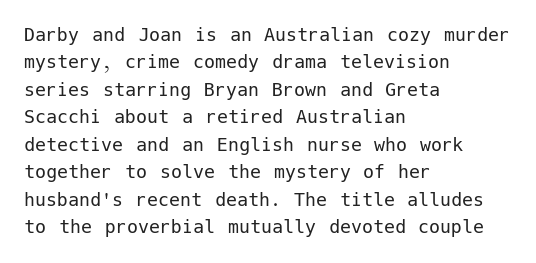
Counters stay open thanks to moderate or lighter strokes. All the whitespace from short lines collects on the right. Normally led — the rows are evenly, conventionally spaced. The glyphs are unaccompanied by any horizontal stroke below them.
